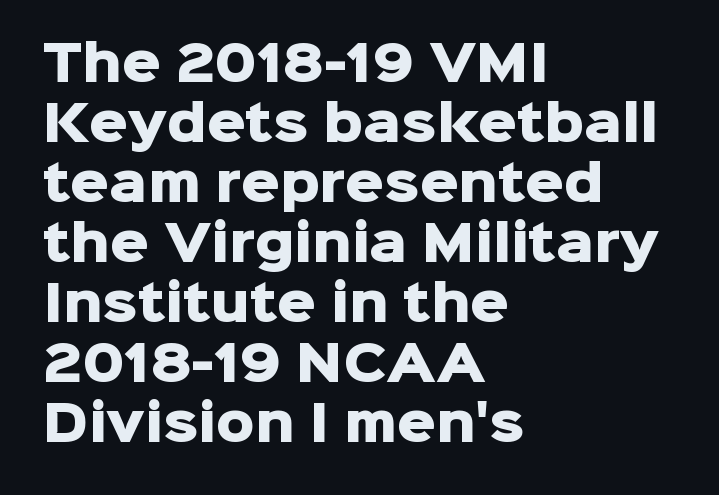
Varying glyph widths throughout — classic text-font behaviour. The setting favours the left margin, as ordinary paragraphs usually do. The specimen omits any rule beneath the text block's lines. Serif or sans? Sans — the stroke terminals are bare. Does the lettering tilt? It doesn't — this is upright. What's the leading like? Ordinary, nothing unusual.
